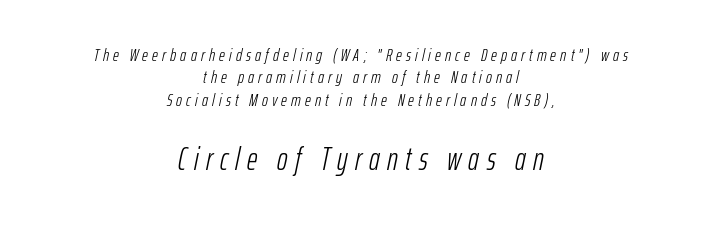
The image shows 32 px light, condensed type, italic (leaning right); set centered, normal line spacing (1.25x), unusually wide letter spacing (+0.23 em), not underlined; the second (bottom) block is 1.78x larger; low stroke contrast and a medium x-height.
